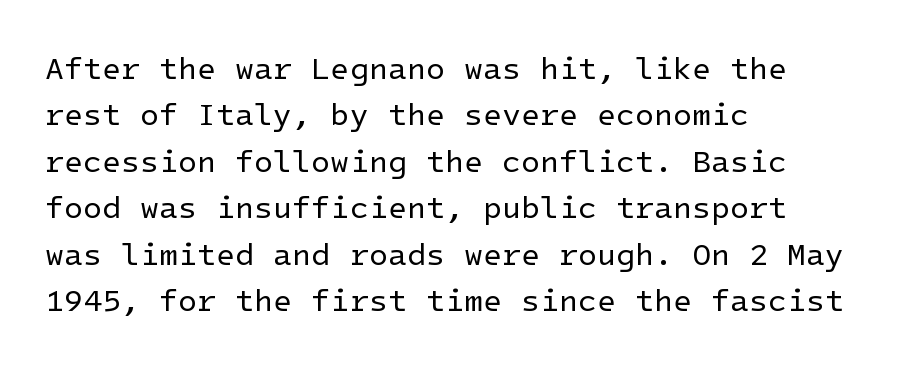
Q: Is the text bold? A: No.
Q: Is the text italic (slanted)? A: No, it is upright.
Q: Is the typeface a serif or a sans-serif typeface? A: Sans-serif.
Q: Is the text underlined? A: No.
Q: How is the paragraph aligned? A: Left-aligned.
Q: Is the spacing between letters normal or unusually wide? A: Normal.
Q: Is the spacing between lines tight, normal or loose? A: Normal.
Q: Width (condensed, normal, or wide)? A: Normal.
Q: Stroke contrast? A: Low.
Q: x-height? A: Medium.
